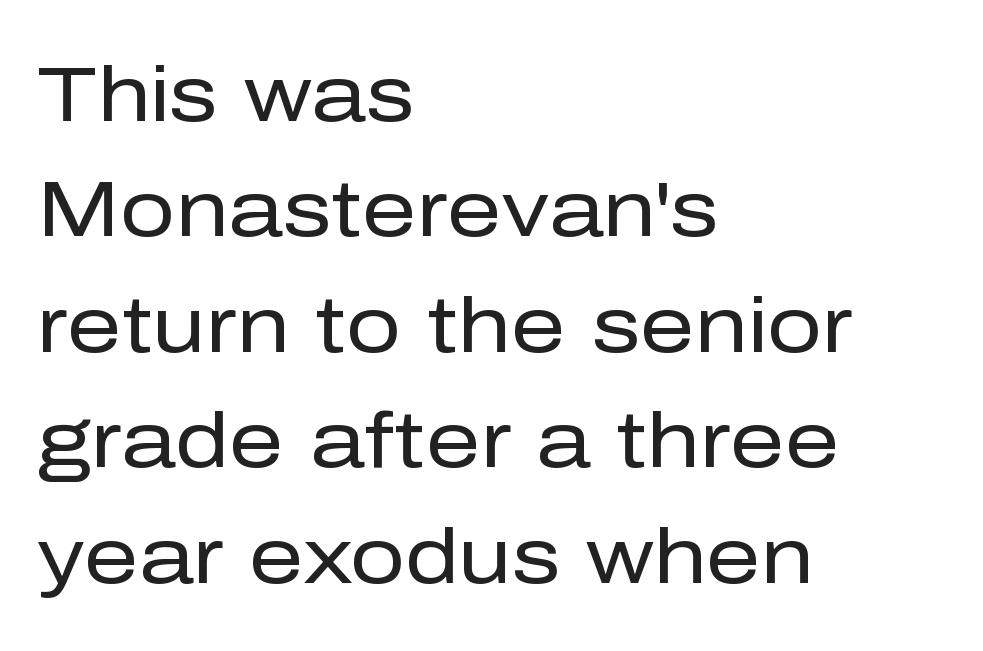
The image shows 77 px regular-weight sans-serif type, upright; set left-aligned, normal line spacing (1.5x), normal letter spacing, not underlined; low stroke contrast and a medium x-height.
